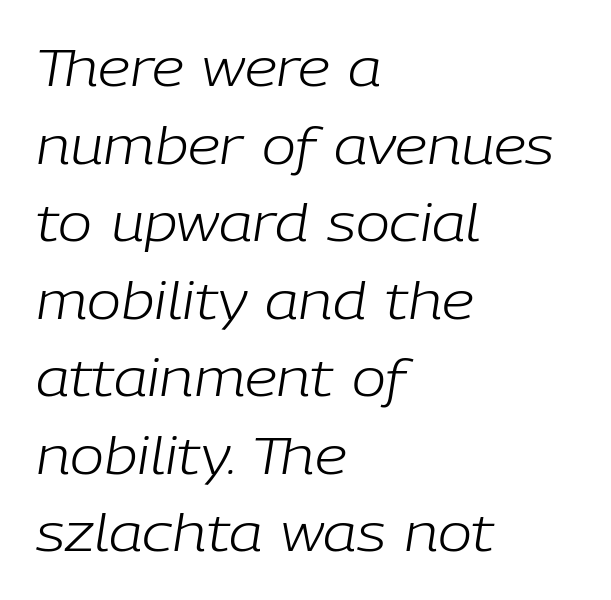
Q: Is the text bold? A: No.
Q: Is the text italic (slanted)? A: Yes, it leans right by about 9 degrees.
Q: Is the text underlined? A: No.
Q: How is the paragraph aligned? A: Left-aligned.
Q: Is the spacing between letters normal or unusually wide? A: Normal.
Q: Is the spacing between lines tight, normal or loose? A: Normal.
Q: Width (condensed, normal, or wide)? A: Normal.
Q: Stroke contrast? A: Low.
Q: x-height? A: Medium.
Q: Monospaced? A: No.
